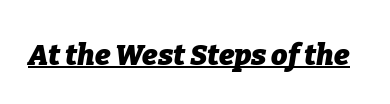
{"italic": "yes", "lean": "right", "slant_degrees": 9, "bold": "yes", "weight": "heavy", "width": "normal", "stroke_contrast": "low", "x_height": "medium", "monospaced": "no", "underline": "yes", "letter_spacing": "normal", "letter_spacing_em": 0.0, "glyph_px": 29}
